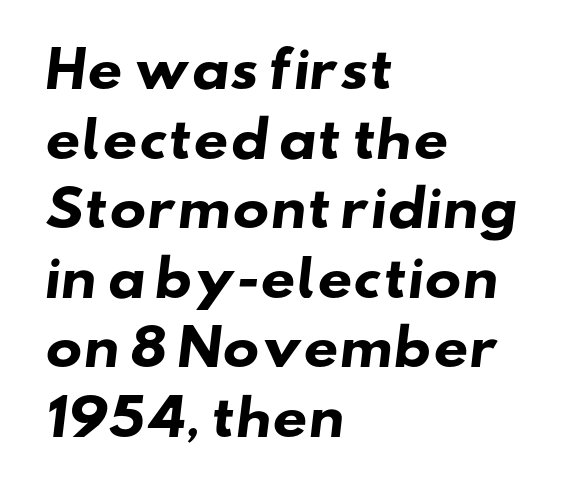
The image shows 49 px heavy, wide sans-serif type; set left-aligned, normal line spacing (1.42x), normal letter spacing, not underlined; low stroke contrast and a small x-height.
